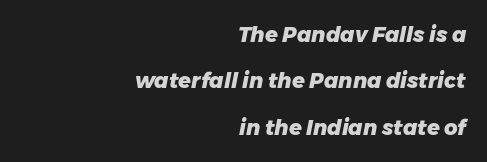
Which margin do the lines hug? The right one — the left edge is uneven. Quick note: underline off. How are the letters spaced? Ordinarily, with no added tracking. The designer dialed line spacing up above the default. In terms of weight, the rendering is a true, heavy bold.
